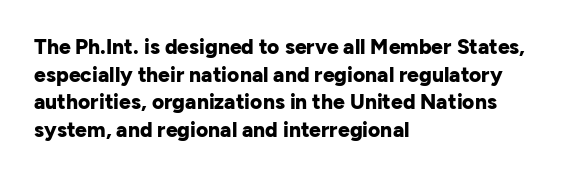
It's the straight-up-and-down kind of type. The words here are not underlined. Summary of vertical rhythm: regular, with standard interline spacing. Alignment: flush left. The rendering keeps characters at their native spacing.
